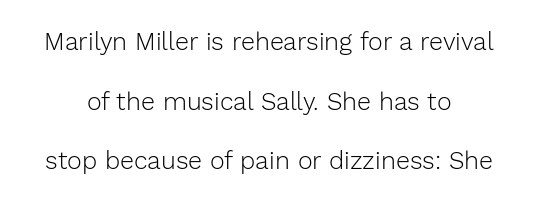
Q: Is the text bold? A: No.
Q: Is the text italic (slanted)? A: No, it is upright.
Q: Is the text underlined? A: No.
Q: How is the paragraph aligned? A: Centered.
Q: Is the spacing between letters normal or unusually wide? A: Normal.
Q: Is the spacing between lines tight, normal or loose? A: Loose.
